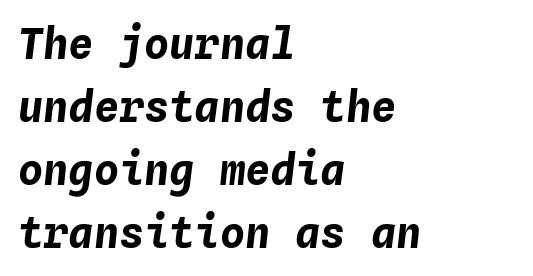
The image shows 42 px bold type, italic (leaning right), monospaced; set left-aligned, normal line spacing (1.5x), normal letter spacing, not underlined; low stroke contrast and a medium x-height.
